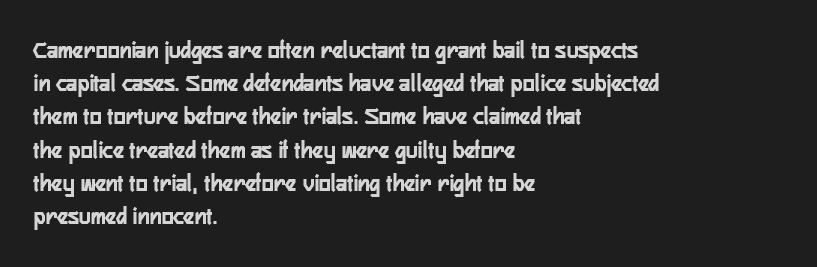
One-word summary of the alignment: left. Compared with an ordinary text face, these strokes are far heavier — a full bold. Interline gaps are of average width in this sample. Letter spacing: default. The baseline area is clear. The letters stand upright; this is a roman face.
